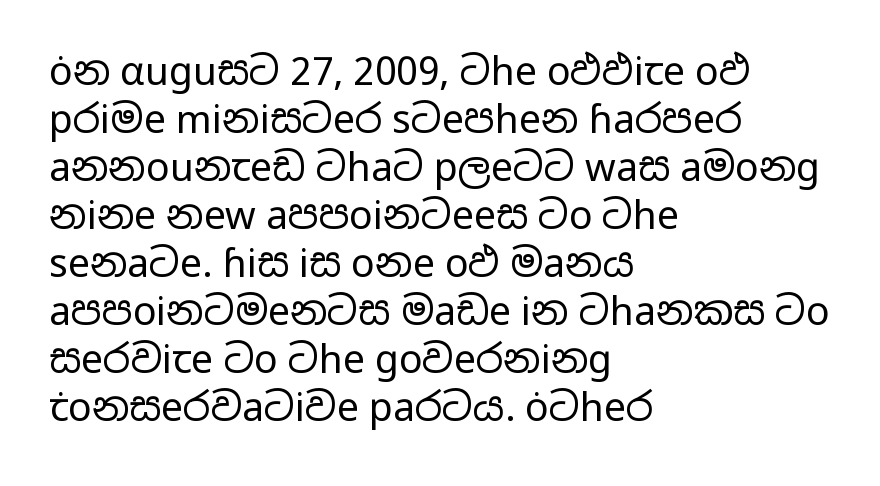
The image shows 39 px regular-weight, wide sans-serif type, upright; set left-aligned, line spacing 1.23x, normal letter spacing, not underlined; low stroke contrast and a medium x-height.
